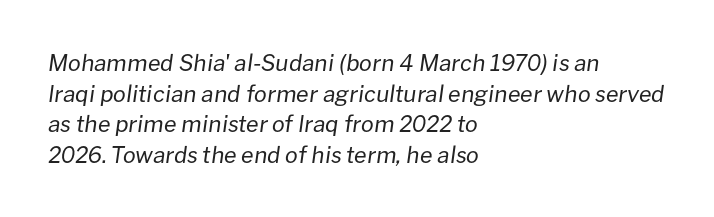
The image shows 23 px text type, italic (leaning right); set left-aligned, normal line spacing (1.33x), normal letter spacing, not underlined.
